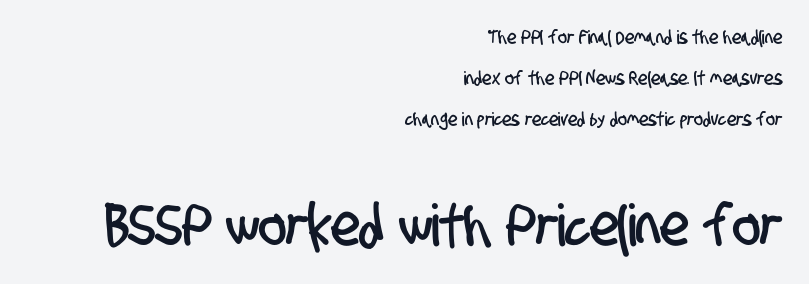
Top chunk: small. Bottom chunk: large. Examine the stroke ends and you'll find no serifs. The type is set solid horizontally, with unmodified tracking. The letters advance in unequal steps, a hallmark of proportional type. The specimen omits any rule beneath the text block's lines. These lines stand farther apart than default settings would place them.
